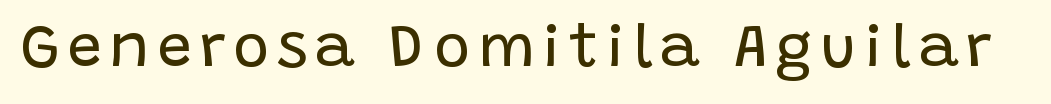
{"serif": "no", "italic": "no", "bold": "no", "weight": "regular", "width": "normal", "stroke_contrast": "low", "x_height": "large", "monospaced": "no", "underline": "no", "glyph_px": 61}
